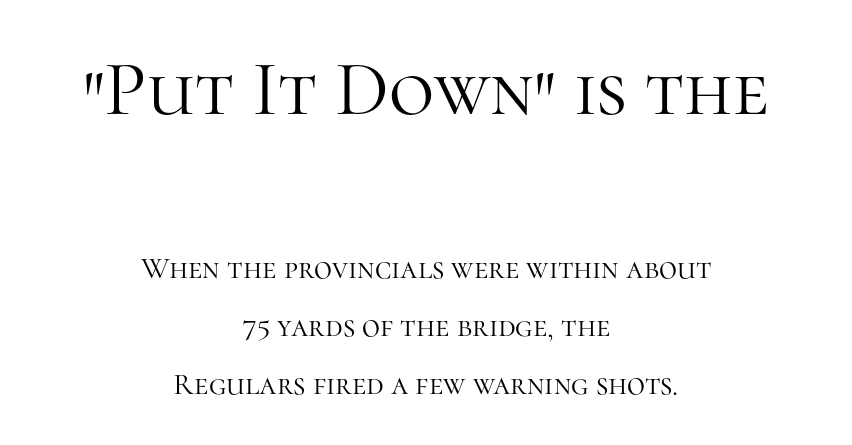
The image shows 78 px light serif type, upright; set centered, line spacing 1.87x, normal letter spacing, not underlined; the first (top) block is 2.52x larger; high stroke contrast and a medium x-height.
